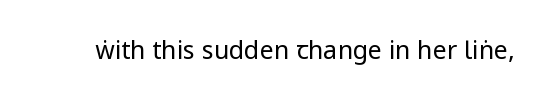
The rendering keeps characters at their native spacing. The font sits on the lighter half of the weight spectrum, regular included. Quick note: underline off. Is there any slant? The stems are plumb.
